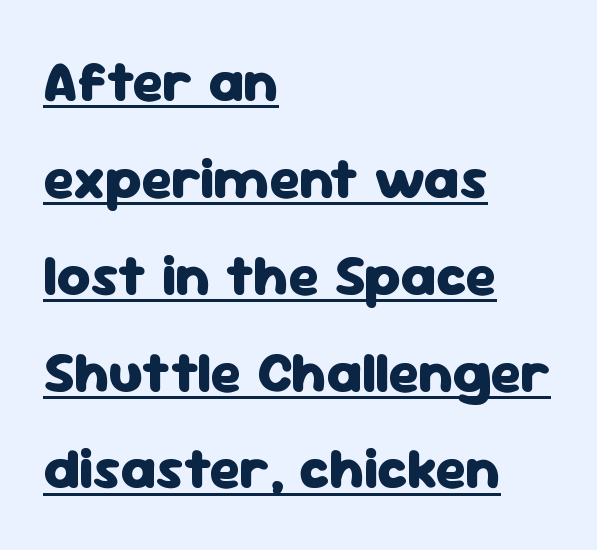
The image shows 58 px heavy sans-serif type, upright; set left-aligned, normal line spacing (1.67x), normal letter spacing, underlined; low stroke contrast and a medium x-height.
